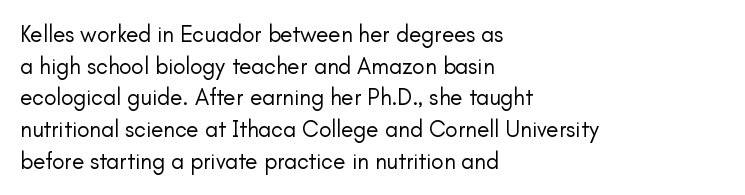
The image shows 23 px text type, upright; set left-aligned, normal line spacing (1.38x), normal letter spacing, not underlined.
